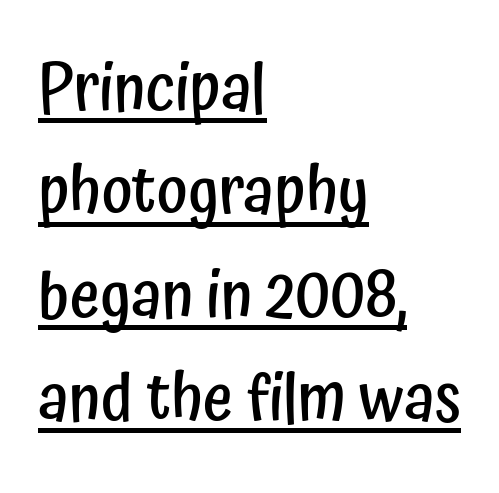
{"serif": "no", "italic": "no", "bold": "semi", "weight": "semibold", "width": "condensed", "stroke_contrast": "low", "x_height": "medium", "monospaced": "no", "underline": "yes", "align": "left", "line_spacing": "normal", "line_spacing_ratio": 1.59, "letter_spacing": "normal", "letter_spacing_em": 0.0, "glyph_px": 65}
